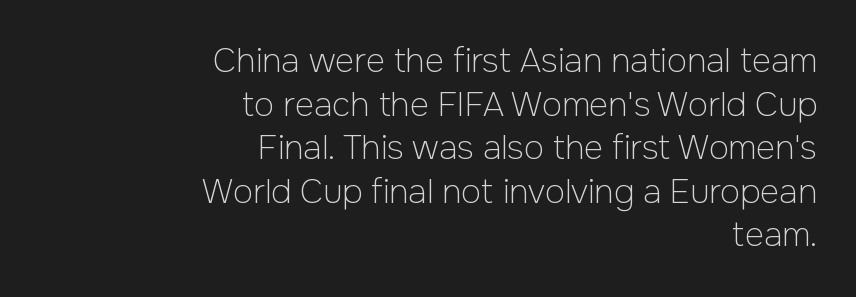
Counters stay open thanks to moderate or lighter strokes. This rendering features lettering with no underline. The lines sit at an ordinary, default distance from one another. Proportional: the letters do not fall into vertical columns. The paragraph has a hard right edge and a soft left edge.
